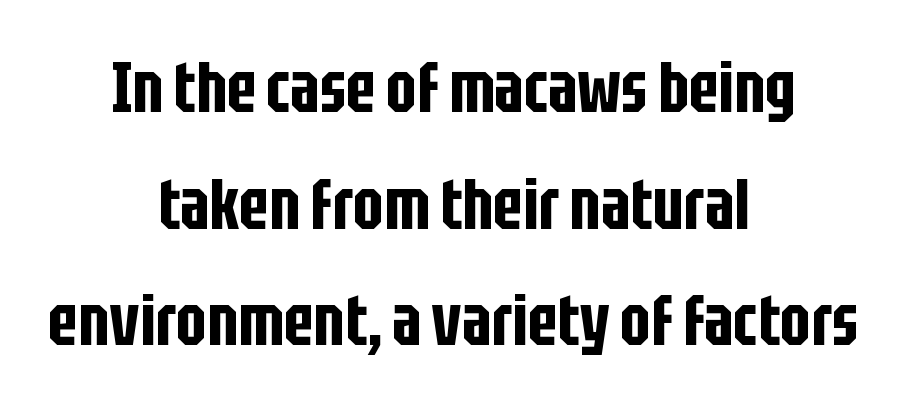
The image shows 72 px condensed sans-serif type, upright; set centered, normal line spacing (1.62x), normal letter spacing, not underlined; low stroke contrast and a large x-height.
